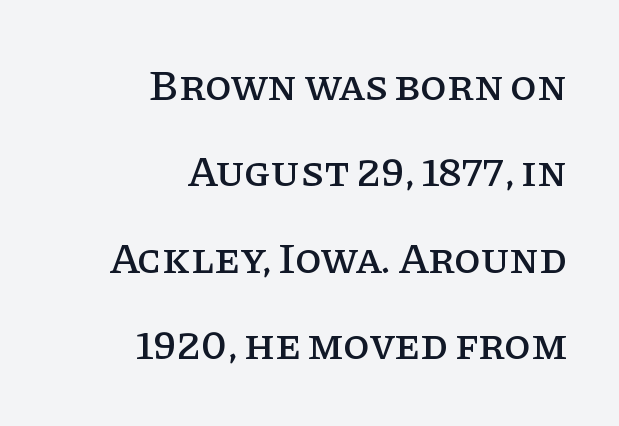
Q: Is the text italic (slanted)? A: No, it is upright.
Q: Is the typeface a serif or a sans-serif typeface? A: Serif.
Q: Is the text underlined? A: No.
Q: How is the paragraph aligned? A: Right-aligned.
Q: Is the spacing between letters normal or unusually wide? A: Normal.
Q: Is the spacing between lines tight, normal or loose? A: Loose.
Q: Width (condensed, normal, or wide)? A: Normal.
Q: Stroke contrast? A: Low.
Q: x-height? A: Large.
Q: Monospaced? A: No.
